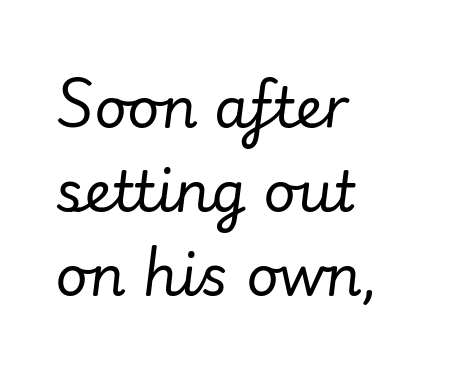
Q: Is the text bold? A: No.
Q: Is the text italic (slanted)? A: Yes, it leans right by about 7 degrees.
Q: Is the text underlined? A: No.
Q: How is the paragraph aligned? A: Left-aligned.
Q: Is the spacing between letters normal or unusually wide? A: Normal.
Q: Is the spacing between lines tight, normal or loose? A: Normal.
Q: Width (condensed, normal, or wide)? A: Normal.
Q: Stroke contrast? A: Low.
Q: x-height? A: Small.
Q: Monospaced? A: No.
